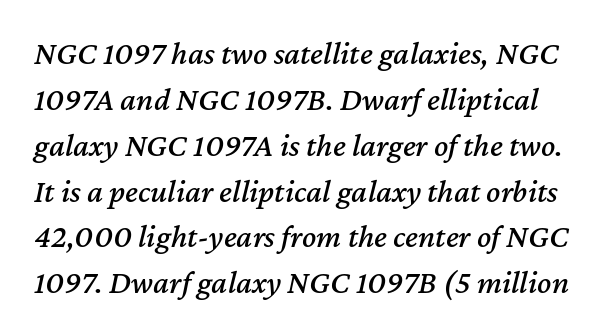
The space between consecutive lines is moderate. These lines were composed using italics. Spacing verdict: proportional, widths tailored to each character. Each row of text sits above clean, open space.
